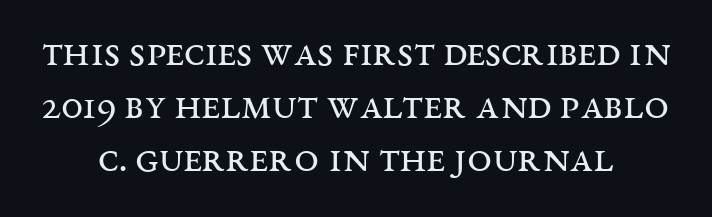
Q: Is the text bold? A: No.
Q: Is the text italic (slanted)? A: No, it is upright.
Q: Is the typeface a serif or a sans-serif typeface? A: Serif.
Q: Is the text underlined? A: No.
Q: How is the paragraph aligned? A: Centered.
Q: Is the spacing between letters normal or unusually wide? A: Normal.
Q: Width (condensed, normal, or wide)? A: Wide.
Q: Stroke contrast? A: Medium.
Q: x-height? A: Large.
Q: Monospaced? A: No.
